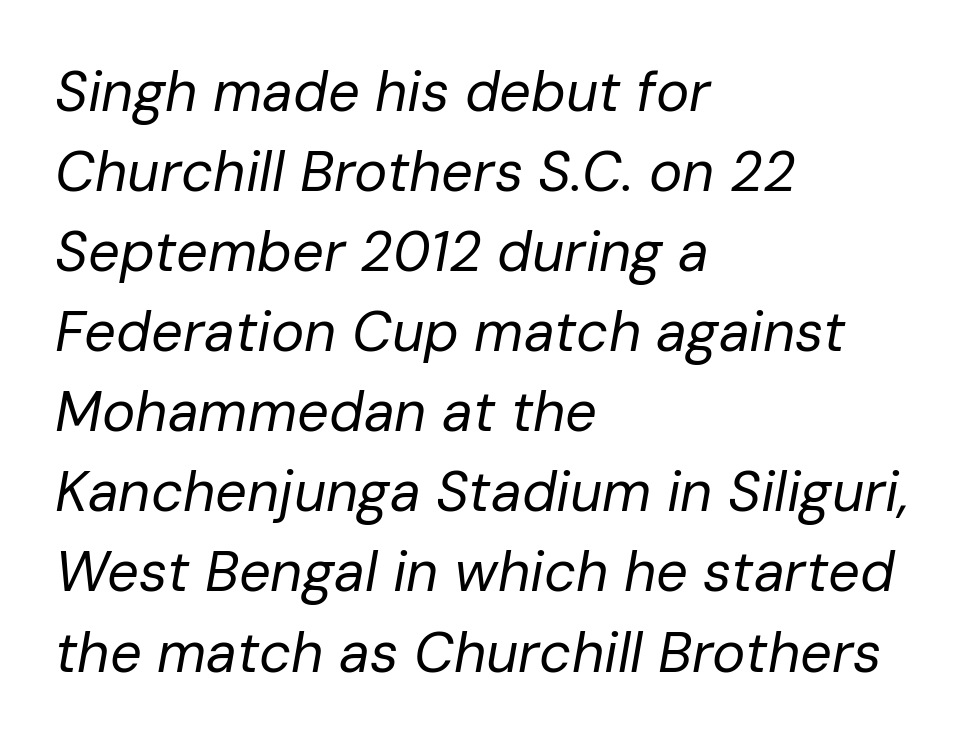
The image shows 56 px regular-weight type, italic (leaning right); set left-aligned, normal line spacing (1.43x), normal letter spacing, not underlined; low stroke contrast and a medium x-height.
